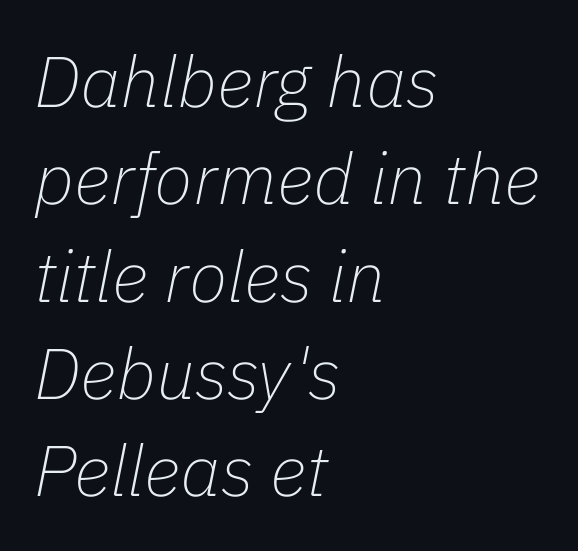
Varying glyph widths throughout — classic text-font behaviour. These lines stack with their left ends in a neat column. The block of text has a typical density, with ordinary space between rows. This rendering features lettering with no underline. Characters are canted at an angle relative to the baseline's perpendicular.
